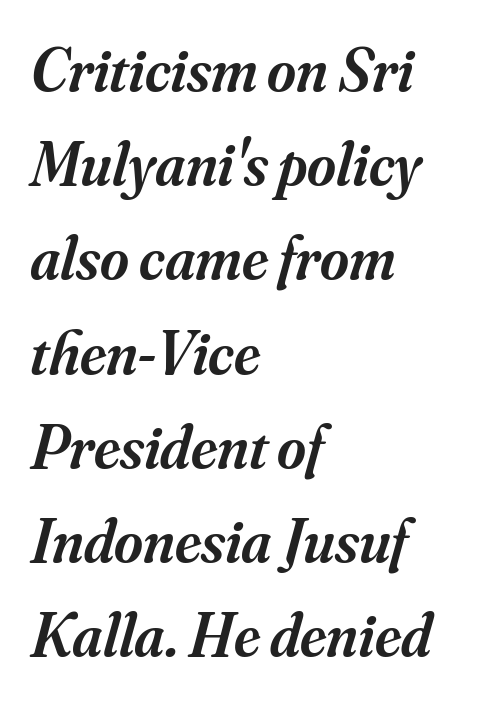
{"serif": "yes", "italic": "yes", "lean": "right", "slant_degrees": 16, "bold": "semi", "weight": "semibold", "width": "normal", "stroke_contrast": "medium", "x_height": "small", "monospaced": "no", "underline": "no", "align": "left", "line_spacing": "normal", "line_spacing_ratio": 1.52, "letter_spacing": "normal", "letter_spacing_em": 0.0, "glyph_px": 62}
